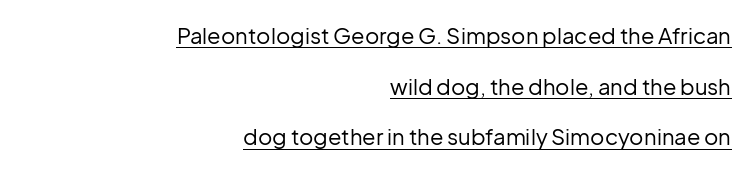
{"italic": "no", "bold": "no", "underline": "yes", "align": "right", "line_spacing": "loose", "line_spacing_ratio": 2.3, "letter_spacing": "normal", "letter_spacing_em": 0.0, "glyph_px": 22}
